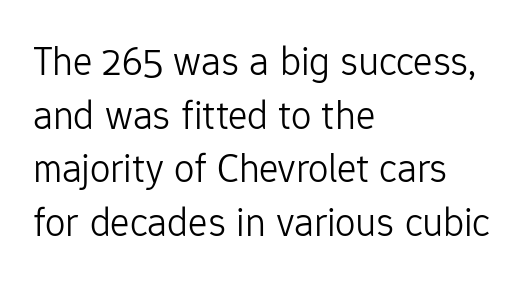
The type sits square on the baseline with zero lean. The face looks like a standard text weight, possibly lighter. Nothing sits at the stroke ends, so this counts as sans-serif. What stands out about the letter spacing? Nothing — it is the standard amount.
